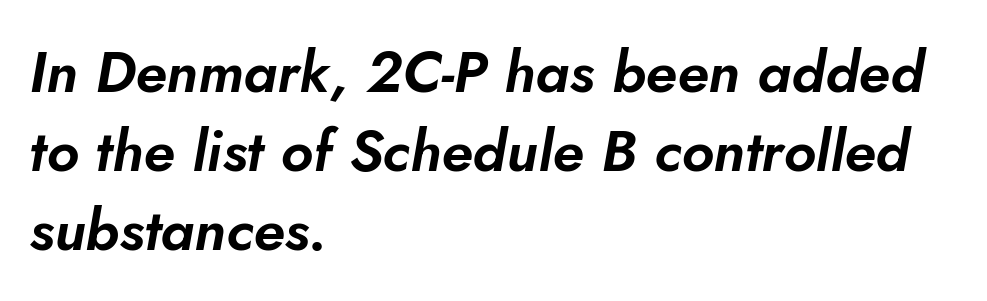
Q: Is the text italic (slanted)? A: Yes, it leans right by about 5 degrees.
Q: Is the text underlined? A: No.
Q: How is the paragraph aligned? A: Left-aligned.
Q: Is the spacing between letters normal or unusually wide? A: Normal.
Q: Is the spacing between lines tight, normal or loose? A: Normal.
Q: Width (condensed, normal, or wide)? A: Normal.
Q: Stroke contrast? A: Low.
Q: x-height? A: Small.
Q: Monospaced? A: No.
